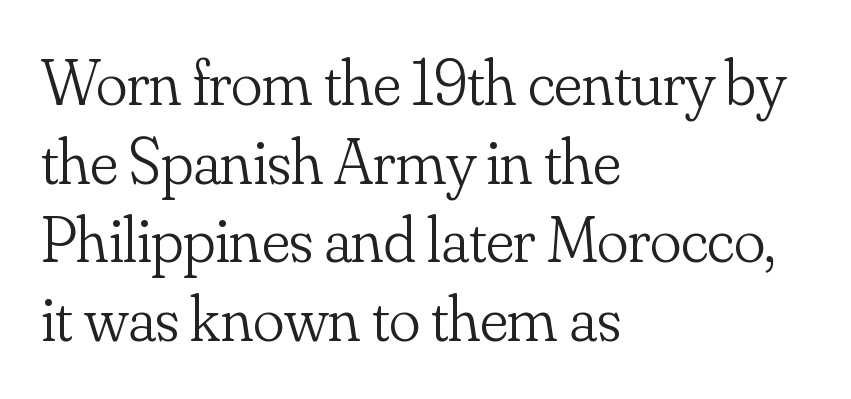
Is this a heavy cut? Hardly; it is regular or lighter. The zone under the glyphs is completely vacant. A classic flush-left, rag-right setting is used for this passage. Is this a sans? No — the strokes have serifs.
